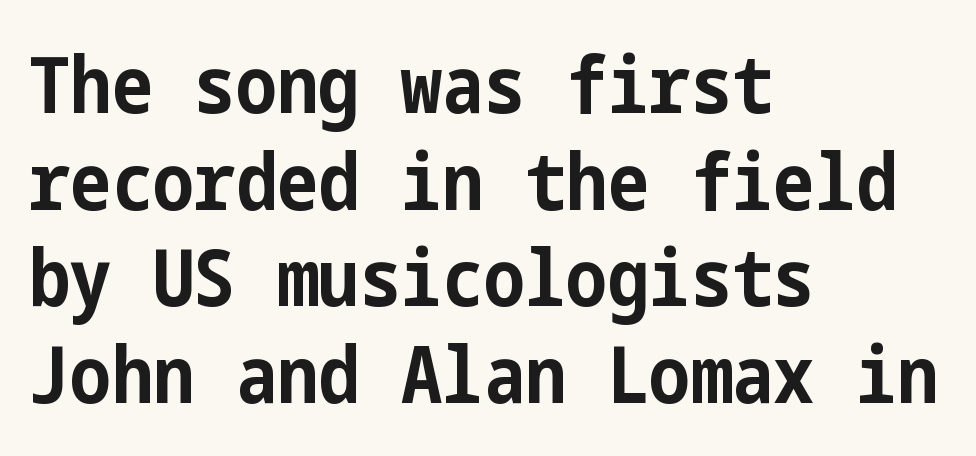
Q: Is the text bold? A: Yes.
Q: Is the text italic (slanted)? A: No, it is upright.
Q: Is the typeface a serif or a sans-serif typeface? A: Sans-serif.
Q: Is the text underlined? A: No.
Q: How is the paragraph aligned? A: Left-aligned.
Q: Is the spacing between letters normal or unusually wide? A: Normal.
Q: Width (condensed, normal, or wide)? A: Condensed.
Q: Stroke contrast? A: Low.
Q: x-height? A: Medium.
